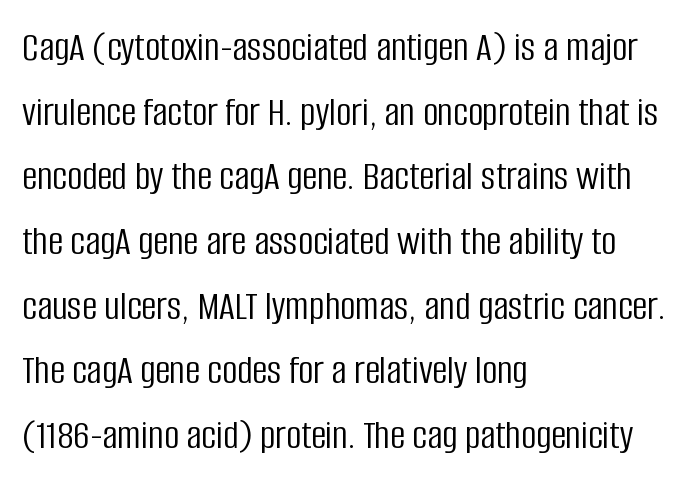
The image shows 42 px light, condensed sans-serif type, upright; set left-aligned, normal line spacing (1.54x), normal letter spacing, not underlined; low stroke contrast and a large x-height.
